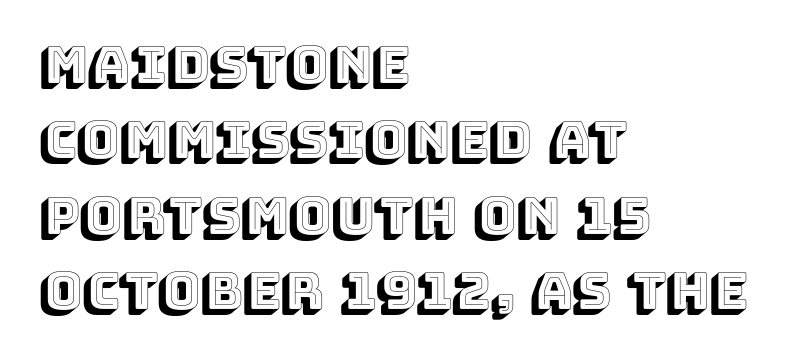
Q: Is the text italic (slanted)? A: No, it is upright.
Q: Is the text underlined? A: No.
Q: How is the paragraph aligned? A: Left-aligned.
Q: Is the spacing between letters normal or unusually wide? A: Normal.
Q: Is the spacing between lines tight, normal or loose? A: Normal.
Q: Width (condensed, normal, or wide)? A: Normal.
Q: x-height? A: Large.
Q: Monospaced? A: No.
